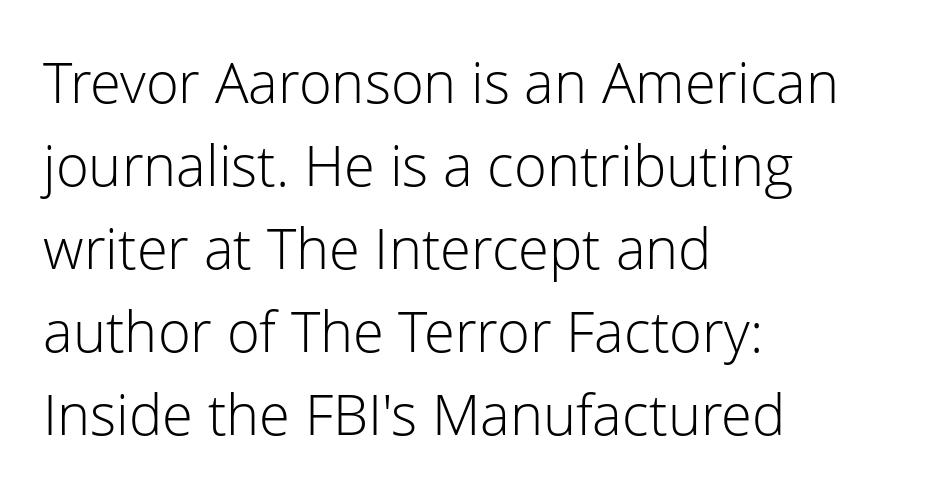
The image shows 56 px light sans-serif type, upright; set left-aligned, normal line spacing (1.48x), normal letter spacing, not underlined; low stroke contrast and a medium x-height.
